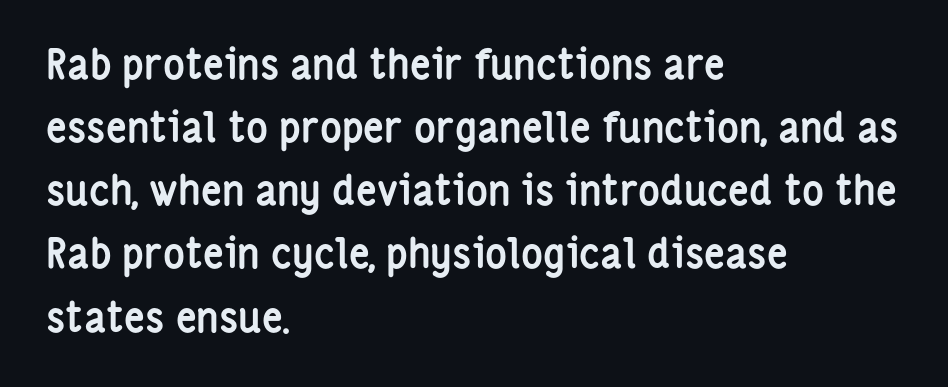
The image shows 41 px semibold, condensed sans-serif type, upright; set left-aligned, normal line spacing (1.54x), normal letter spacing, not underlined; low stroke contrast and a medium x-height.
